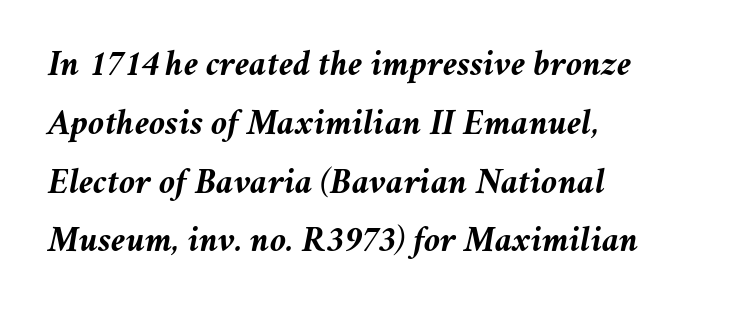
Q: Is the text bold? A: Yes.
Q: Is the text italic (slanted)? A: Yes, it leans right by about 11 degrees.
Q: Is the text underlined? A: No.
Q: How is the paragraph aligned? A: Left-aligned.
Q: Is the spacing between letters normal or unusually wide? A: Normal.
Q: Is the spacing between lines tight, normal or loose? A: Normal.
Q: Width (condensed, normal, or wide)? A: Normal.
Q: Stroke contrast? A: Medium.
Q: x-height? A: Medium.
Q: Monospaced? A: No.
